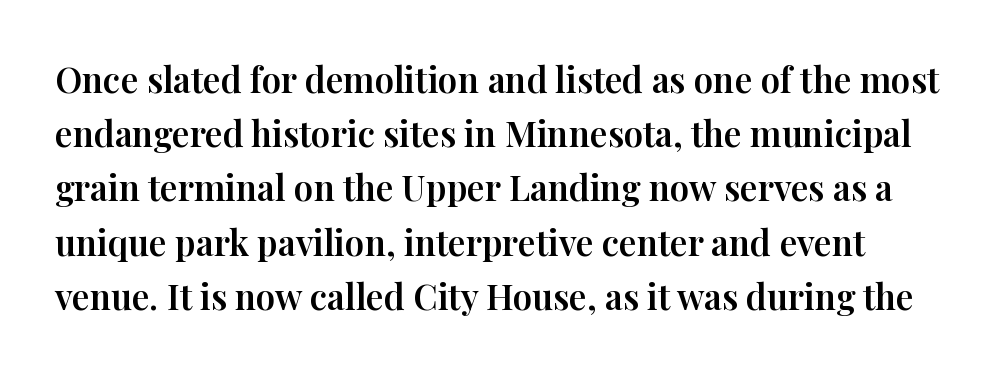
Q: Is the text italic (slanted)? A: No, it is upright.
Q: Is the typeface a serif or a sans-serif typeface? A: Serif.
Q: Is the text underlined? A: No.
Q: Is the spacing between letters normal or unusually wide? A: Normal.
Q: Is the spacing between lines tight, normal or loose? A: Normal.
Q: Width (condensed, normal, or wide)? A: Normal.
Q: Stroke contrast? A: High.
Q: x-height? A: Medium.
Q: Monospaced? A: No.
